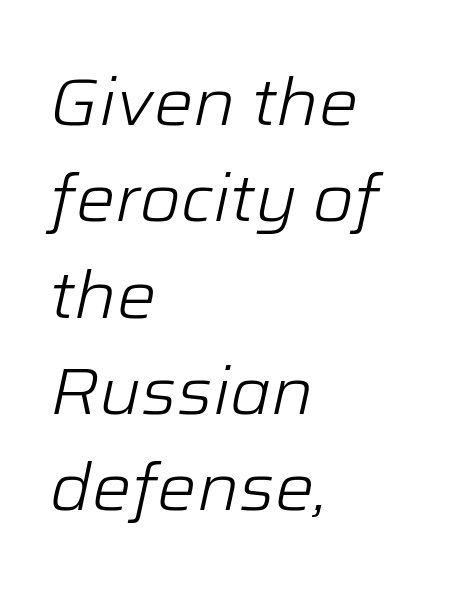
The image shows 66 px light type, italic (leaning right); set left-aligned, normal line spacing (1.46x), normal letter spacing, not underlined; low stroke contrast and a medium x-height.
